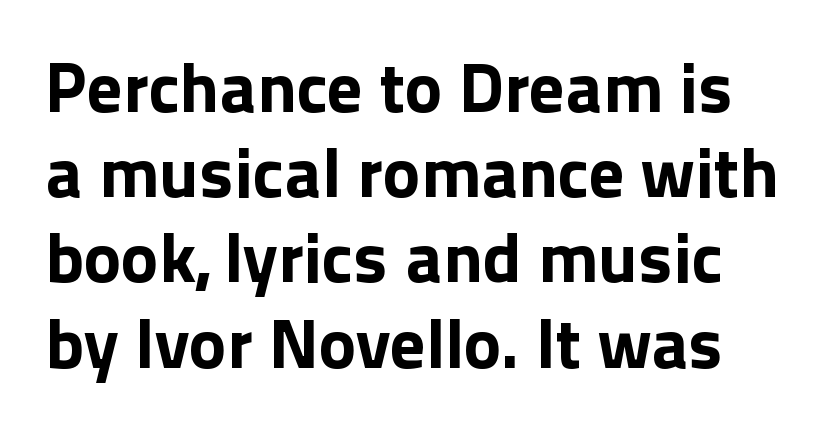
The image shows 71 px bold sans-serif type, upright; set line spacing 1.2x, normal letter spacing, not underlined; a medium x-height.
